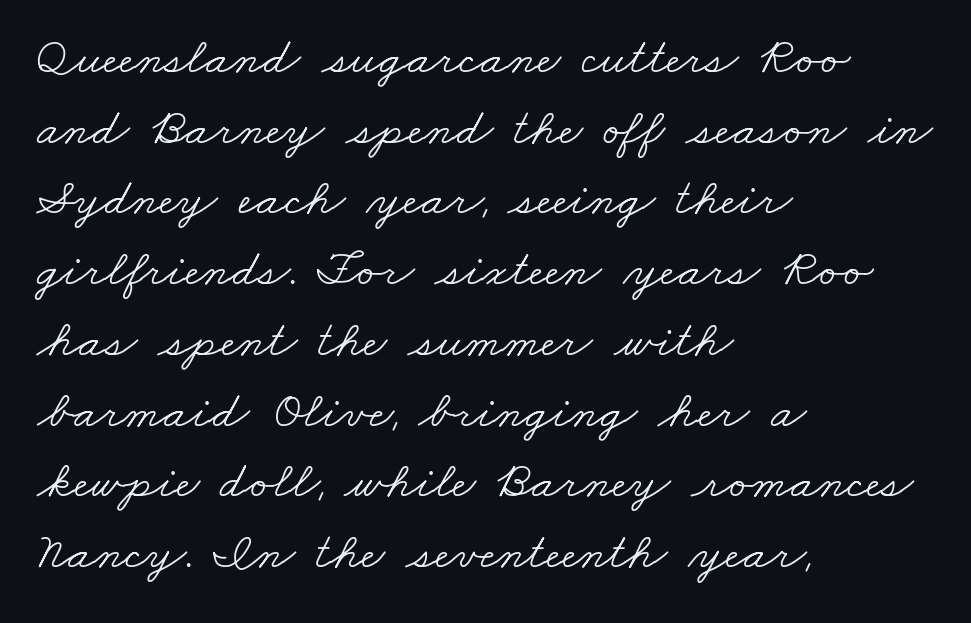
The passage shown has conventional tracking throughout. Looks like regular typesetting: each glyph gets only the width it needs. Is this a sans? No — the strokes have serifs. Which margin do the lines hug? The left one — the right edge is uneven. Leading: standard.
